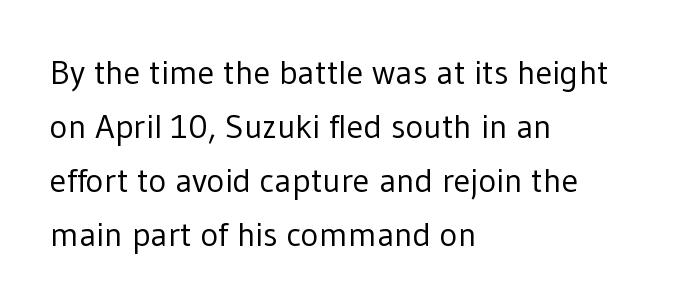
The baseline area is clear. Short and long lines alike share a common starting point at left. Italic? Not at all — the glyphs are vertical. Students, note that the glyphs here touch the page at normal intervals. The passage shown is typed in a proportional face where columns would drift. The characters are drawn with everyday or finer stroke widths.
